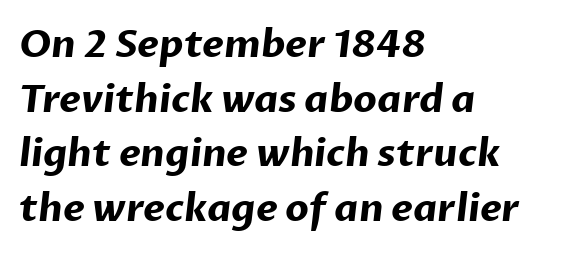
{"serif": "no", "bold": "yes", "weight": "bold", "width": "normal", "stroke_contrast": "low", "x_height": "medium", "monospaced": "no", "underline": "no", "align": "left", "line_spacing": "normal", "line_spacing_ratio": 1.44, "letter_spacing": "normal", "letter_spacing_em": 0.0, "glyph_px": 38}
